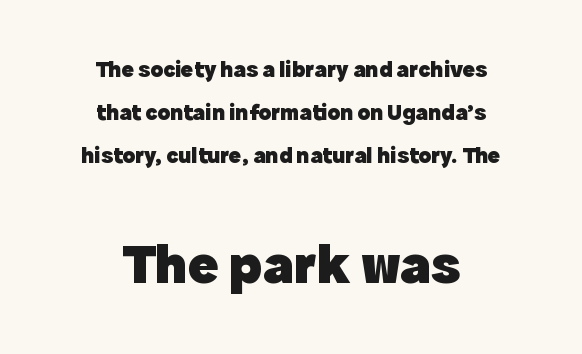
Q: Is the text bold? A: Yes.
Q: Is the text italic (slanted)? A: No, it is upright.
Q: Is the typeface a serif or a sans-serif typeface? A: Sans-serif.
Q: Is the text underlined? A: No.
Q: How is the paragraph aligned? A: Centered.
Q: Is the spacing between letters normal or unusually wide? A: Normal.
Q: Which block of text is set in a larger size, the first (top) or the second (bottom)? A: The second (bottom) one.
Q: Width (condensed, normal, or wide)? A: Normal.
Q: x-height? A: Medium.
Q: Monospaced? A: No.
